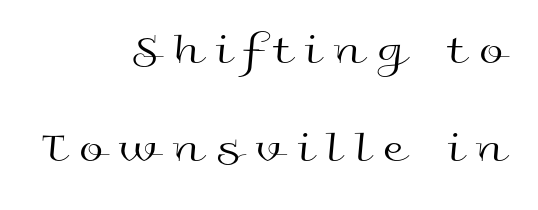
Q: Is the text bold? A: No.
Q: Is the text italic (slanted)? A: No, it is upright.
Q: Is the typeface a serif or a sans-serif typeface? A: Sans-serif.
Q: Is the text underlined? A: No.
Q: How is the paragraph aligned? A: Right-aligned.
Q: Is the spacing between letters normal or unusually wide? A: Unusually wide.
Q: Is the spacing between lines tight, normal or loose? A: Loose.
Q: Width (condensed, normal, or wide)? A: Wide.
Q: x-height? A: Medium.
Q: Monospaced? A: No.
